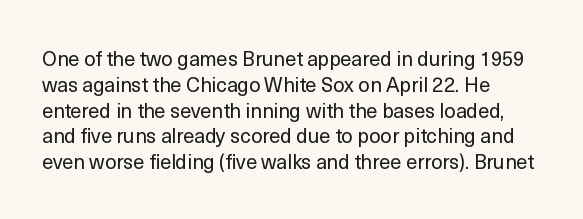
Q: Is the text bold? A: No.
Q: Is the text italic (slanted)? A: No, it is upright.
Q: Is the text underlined? A: No.
Q: How is the paragraph aligned? A: Left-aligned.
Q: Is the spacing between letters normal or unusually wide? A: Normal.
Q: Is the spacing between lines tight, normal or loose? A: Normal.
